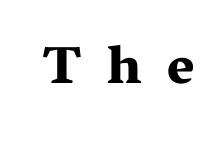
{"serif": "yes", "italic": "no", "bold": "yes", "weight": "bold", "width": "wide", "stroke_contrast": "medium", "x_height": "medium", "monospaced": "no", "underline": "no", "letter_spacing": "wide", "letter_spacing_em": 0.48, "glyph_px": 53}
